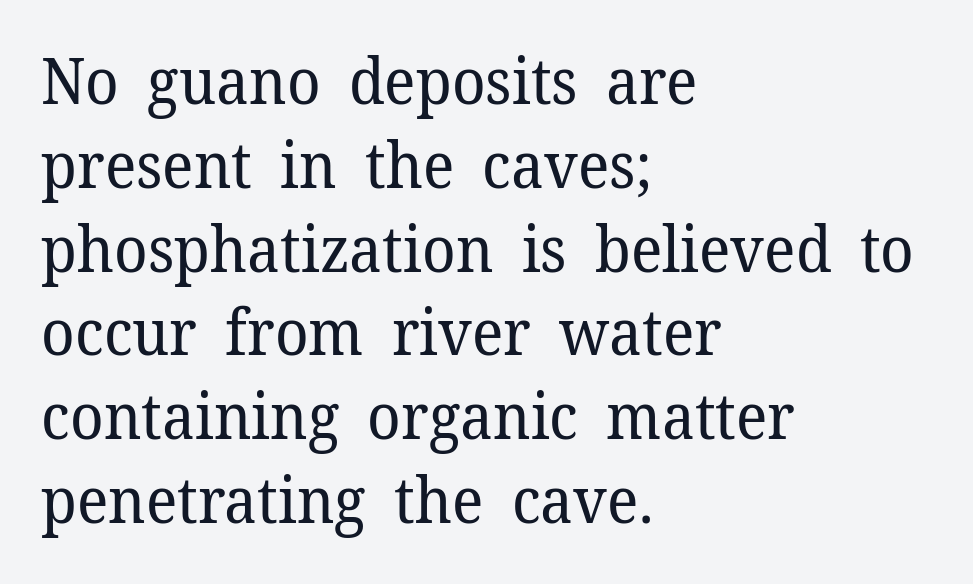
{"serif": "yes", "italic": "no", "bold": "no", "weight": "regular", "width": "normal", "stroke_contrast": "low", "x_height": "medium", "monospaced": "no", "underline": "no", "align": "left", "line_spacing": "normal", "line_spacing_ratio": 1.33, "letter_spacing": "normal", "letter_spacing_em": 0.0, "glyph_px": 63}
